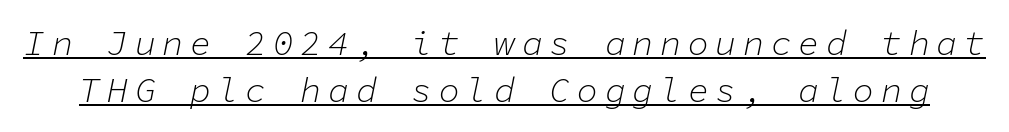
Q: Is the text bold? A: No.
Q: Is the text italic (slanted)? A: Yes, it leans right by about 11 degrees.
Q: Is the text underlined? A: Yes.
Q: Is the spacing between lines tight, normal or loose? A: Normal.
Q: Width (condensed, normal, or wide)? A: Normal.
Q: Stroke contrast? A: Low.
Q: x-height? A: Medium.
Q: Monospaced? A: Yes.
